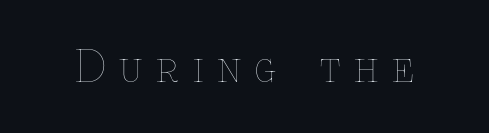
The image shows 43 px thin type, upright; set unusually wide letter spacing (+0.32 em), not underlined; low stroke contrast and a medium x-height.
